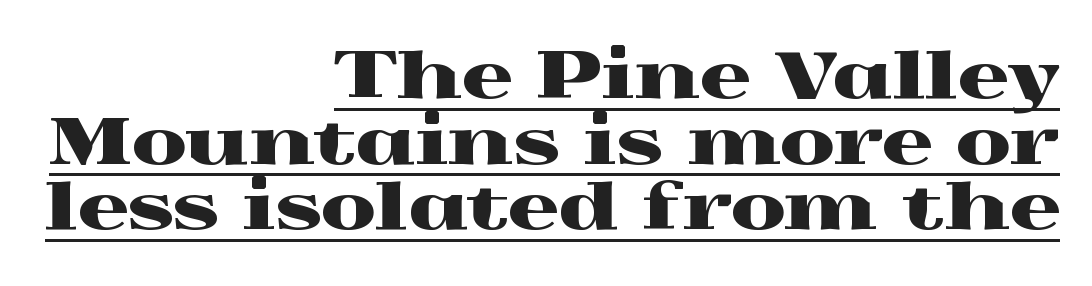
{"serif": "yes", "italic": "no", "width": "wide", "x_height": "medium", "monospaced": "no", "underline": "yes", "align": "right", "line_spacing": "tight", "line_spacing_ratio": 1.04, "letter_spacing": "normal", "letter_spacing_em": 0.0, "glyph_px": 63}
